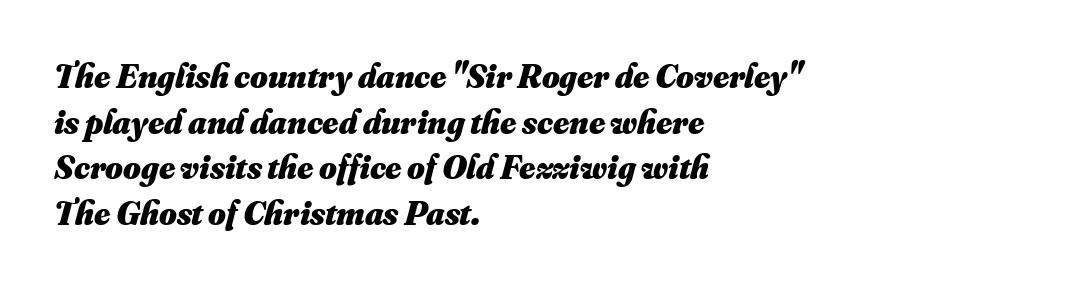
The words here are not underlined. Rows of type keep a routine distance in the vertical direction. Does the weight exceed regular? Yes, all the way to bold. The lines in this sample share a left origin and differ only in where they stop.
